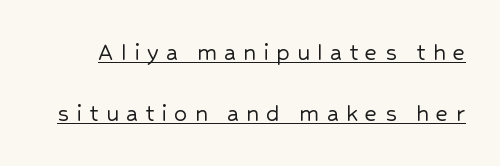
Q: Is the text italic (slanted)? A: No, it is upright.
Q: Is the text underlined? A: Yes.
Q: Is the spacing between letters normal or unusually wide? A: Unusually wide.
Q: Is the spacing between lines tight, normal or loose? A: Loose.
